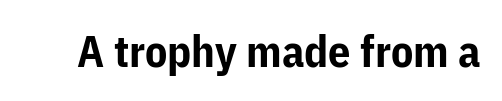
Q: Is the text bold? A: Yes.
Q: Is the text italic (slanted)? A: No, it is upright.
Q: Is the typeface a serif or a sans-serif typeface? A: Sans-serif.
Q: Is the text underlined? A: No.
Q: Is the spacing between letters normal or unusually wide? A: Normal.
Q: Width (condensed, normal, or wide)? A: Normal.
Q: Stroke contrast? A: Low.
Q: x-height? A: Medium.
Q: Monospaced? A: No.
